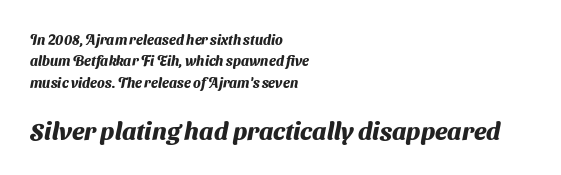
{"bold": "yes", "underline": "no", "align": "left", "line_spacing": "normal", "line_spacing_ratio": 1.52, "letter_spacing": "normal", "letter_spacing_em": 0.0, "larger_block": "second", "size_ratio": 1.79, "glyph_px": 25}
